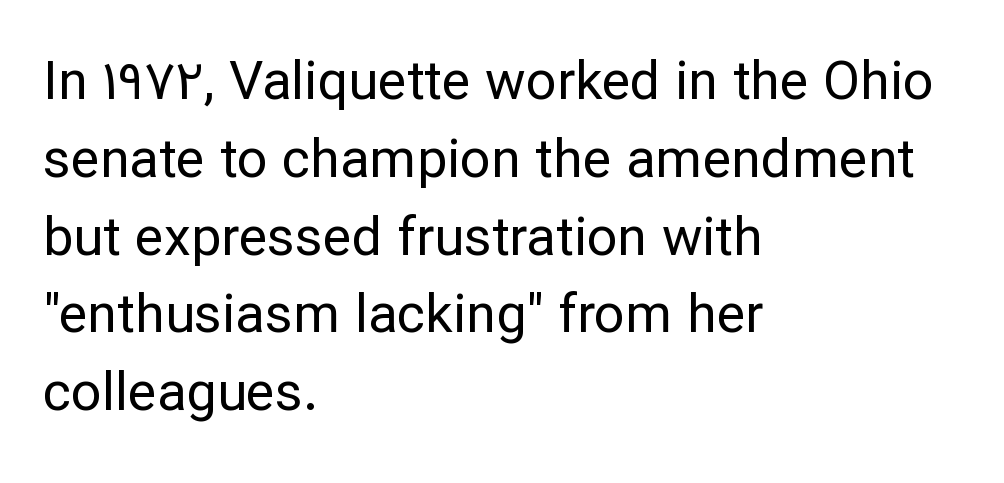
{"serif": "no", "italic": "no", "bold": "no", "weight": "regular", "width": "normal", "stroke_contrast": "low", "x_height": "medium", "monospaced": "no", "underline": "no", "align": "left", "line_spacing": "normal", "line_spacing_ratio": 1.44, "letter_spacing": "normal", "letter_spacing_em": 0.0, "glyph_px": 54}
